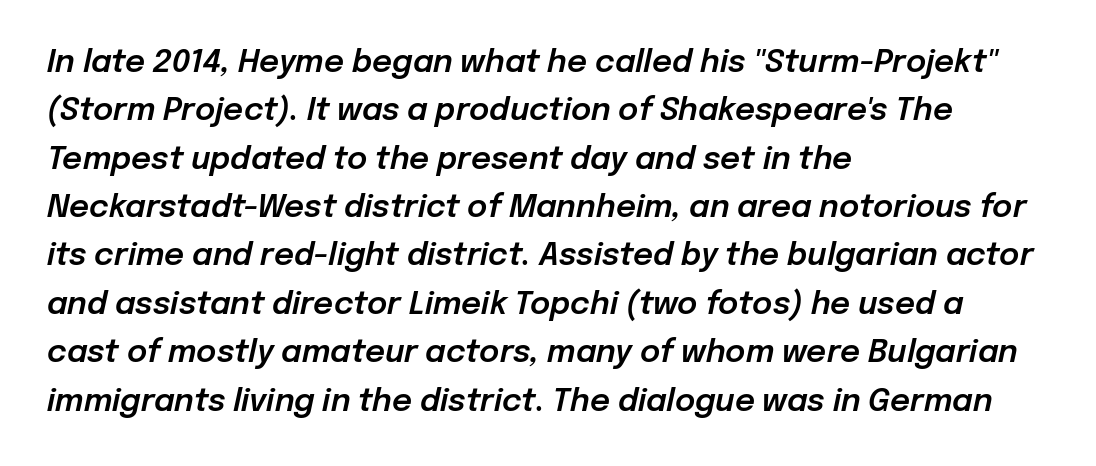
{"italic": "yes", "lean": "right", "slant_degrees": 12, "width": "normal", "stroke_contrast": "low", "x_height": "medium", "monospaced": "no", "underline": "no", "align": "left", "line_spacing": "normal", "line_spacing_ratio": 1.56, "letter_spacing": "normal", "letter_spacing_em": 0.0, "glyph_px": 31}
